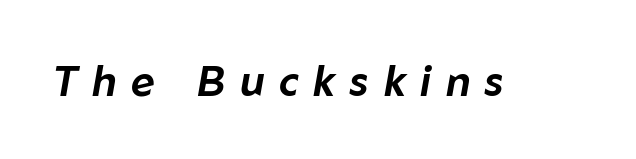
Q: Is the text italic (slanted)? A: Yes, it leans right by about 10 degrees.
Q: Is the text underlined? A: No.
Q: Is the spacing between letters normal or unusually wide? A: Unusually wide.
Q: Width (condensed, normal, or wide)? A: Normal.
Q: Stroke contrast? A: Low.
Q: x-height? A: Medium.
Q: Monospaced? A: No.
